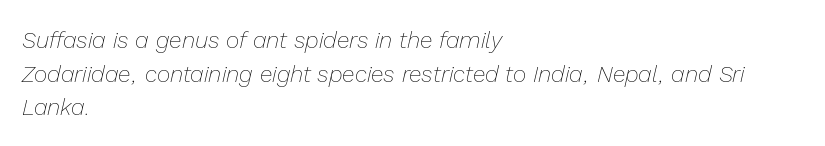
The image shows 23 px text type, italic (leaning right); set left-aligned, normal line spacing (1.46x), normal letter spacing, not underlined.
